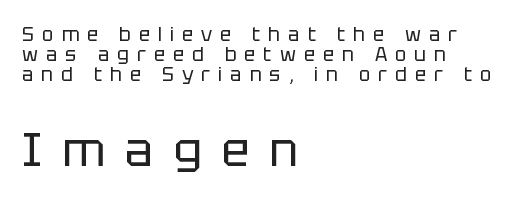
The image shows 47 px regular-weight sans-serif type, upright; set left-aligned, tight line spacing (1.05x), unusually wide letter spacing (+0.42 em), not underlined; the second (bottom) block is 2.47x larger; low stroke contrast and a large x-height.
